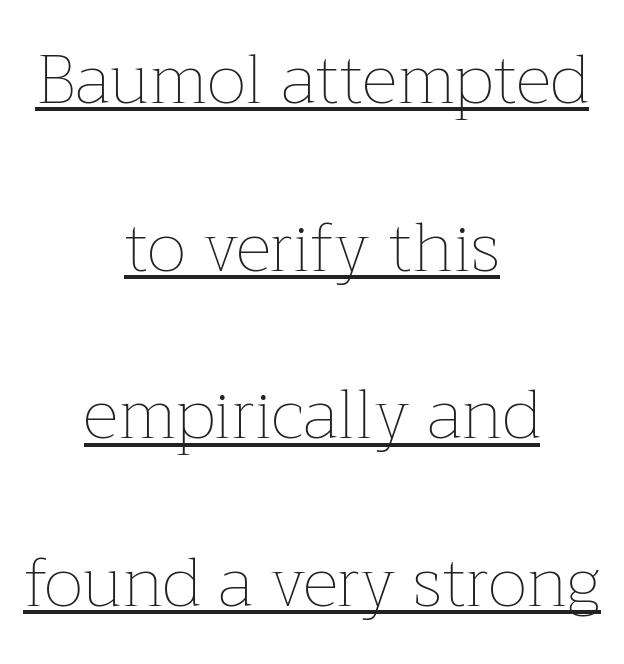
Q: Is the text bold? A: No.
Q: Is the text italic (slanted)? A: No, it is upright.
Q: Is the text underlined? A: Yes.
Q: How is the paragraph aligned? A: Centered.
Q: Is the spacing between letters normal or unusually wide? A: Normal.
Q: Is the spacing between lines tight, normal or loose? A: Loose.
Q: Width (condensed, normal, or wide)? A: Normal.
Q: Stroke contrast? A: Low.
Q: x-height? A: Medium.
Q: Monospaced? A: No.
